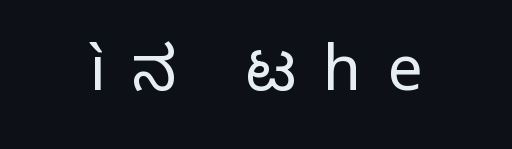
Q: Is the text bold? A: No.
Q: Is the text italic (slanted)? A: No, it is upright.
Q: Is the typeface a serif or a sans-serif typeface? A: Sans-serif.
Q: Is the text underlined? A: No.
Q: How is the paragraph aligned? A: Centered.
Q: Is the spacing between letters normal or unusually wide? A: Unusually wide.
Q: Width (condensed, normal, or wide)? A: Normal.
Q: Stroke contrast? A: Low.
Q: x-height? A: Medium.
Q: Monospaced? A: No.
